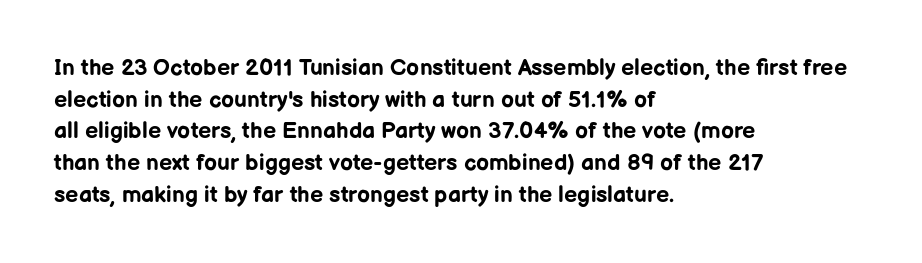
The image shows 23 px bold type, upright; set left-aligned, normal line spacing (1.38x), normal letter spacing, not underlined.
